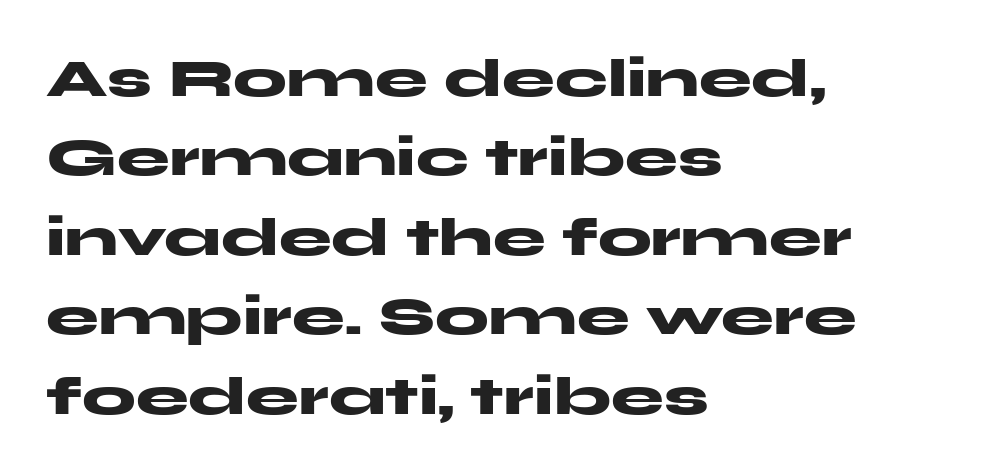
Q: Is the text bold? A: Yes.
Q: Is the text italic (slanted)? A: No, it is upright.
Q: Is the typeface a serif or a sans-serif typeface? A: Sans-serif.
Q: Is the text underlined? A: No.
Q: How is the paragraph aligned? A: Left-aligned.
Q: Is the spacing between letters normal or unusually wide? A: Normal.
Q: Is the spacing between lines tight, normal or loose? A: Normal.
Q: Width (condensed, normal, or wide)? A: Wide.
Q: Stroke contrast? A: Medium.
Q: x-height? A: Medium.
Q: Monospaced? A: No.
